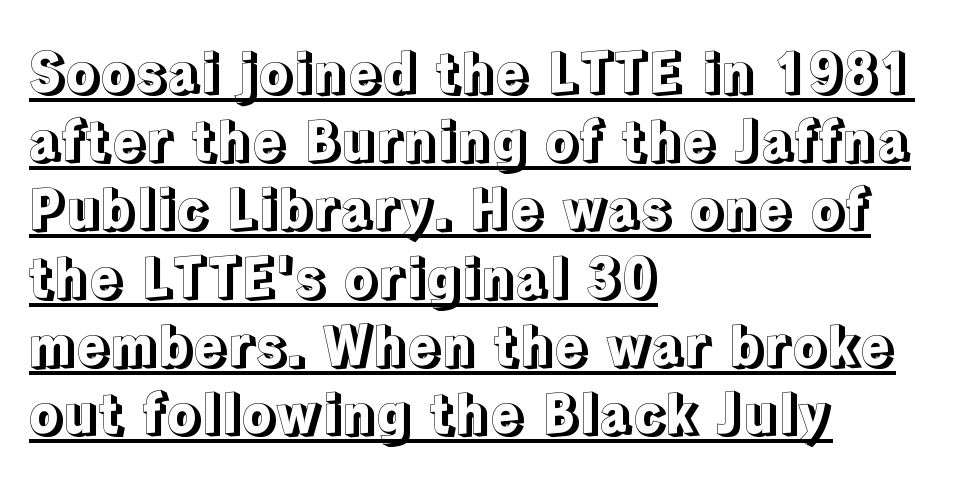
The image shows 55 px text type, upright; set left-aligned, line spacing 1.24x, normal letter spacing, underlined; a medium x-height.
